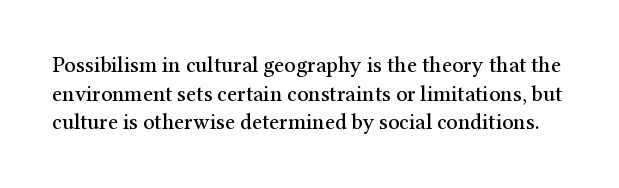
Q: Is the text italic (slanted)? A: No, it is upright.
Q: Is the text underlined? A: No.
Q: Is the spacing between letters normal or unusually wide? A: Normal.
Q: Is the spacing between lines tight, normal or loose? A: Normal.
